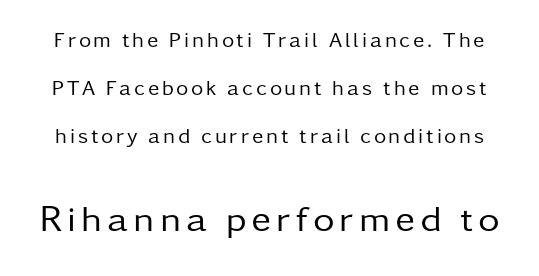
{"serif": "no", "italic": "no", "bold": "no", "weight": "regular", "width": "normal", "stroke_contrast": "low", "x_height": "medium", "monospaced": "no", "underline": "no", "line_spacing": "loose", "line_spacing_ratio": 2.29, "larger_block": "second", "size_ratio": 1.76, "glyph_px": 37}
